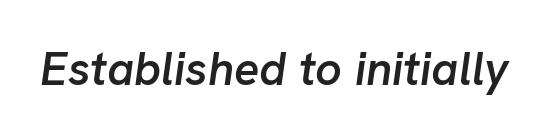
{"italic": "yes", "lean": "right", "slant_degrees": 8, "bold": "semi", "weight": "semibold", "width": "normal", "stroke_contrast": "low", "x_height": "medium", "monospaced": "no", "underline": "no", "letter_spacing": "normal", "letter_spacing_em": 0.0, "glyph_px": 47}
